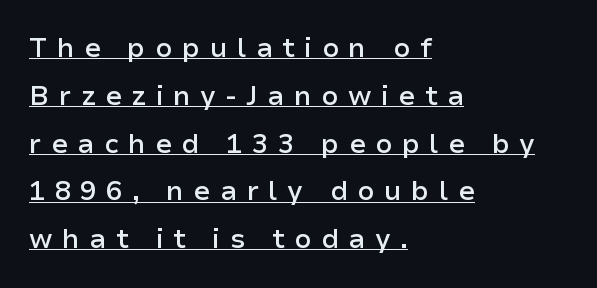
The image shows 27 px text type, upright; set left-aligned, line spacing 1.77x, unusually wide letter spacing (+0.35 em), underlined.
